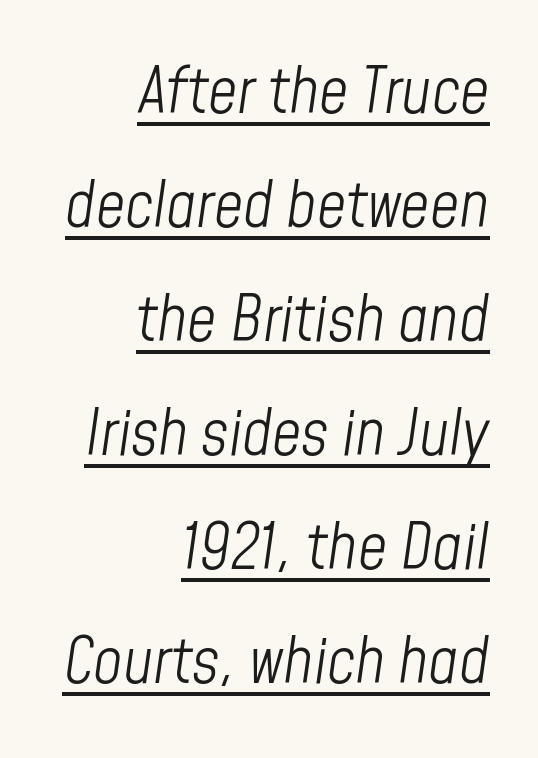
The image shows 64 px light, condensed type, italic (leaning right); set right-aligned, line spacing 1.78x, normal letter spacing, underlined; low stroke contrast and a medium x-height.
